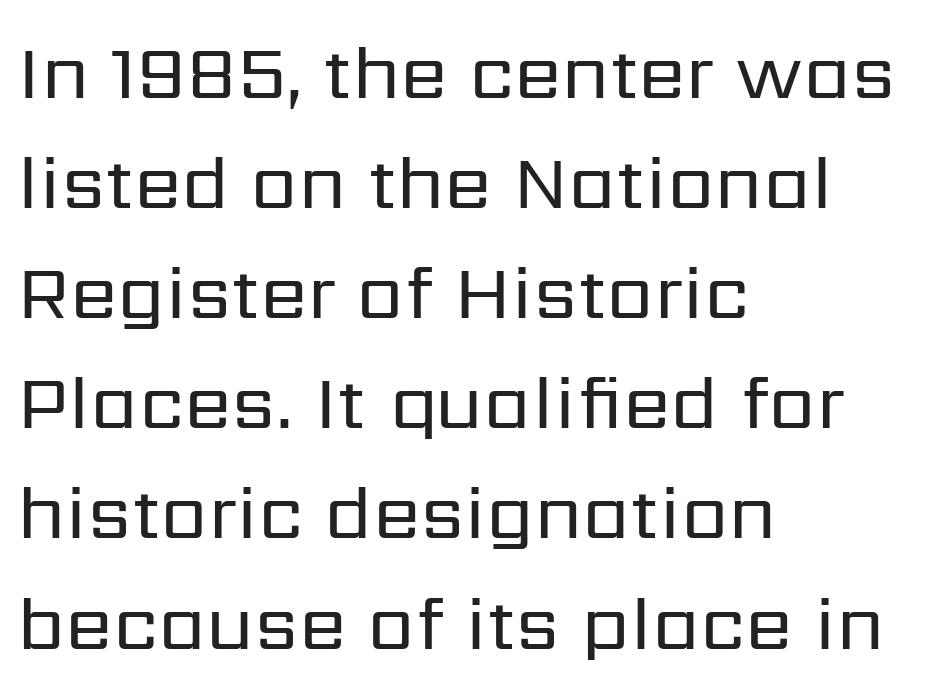
The image shows 77 px regular-weight sans-serif type, upright; set left-aligned, normal line spacing (1.43x), normal letter spacing, not underlined; low stroke contrast and a medium x-height.
